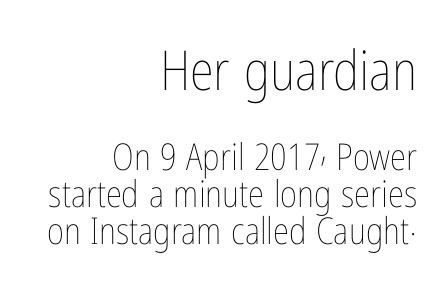
Think of a printed novel: that variable character pitch is what you see here. Scale decreases going downward across the two blocks. Students, note that the glyphs here touch the page at normal intervals. Only glyphs here, with clear space below each row. These glyphs show unthickened strokes, regular width or finer. Do the letters lean? They stand straight.
